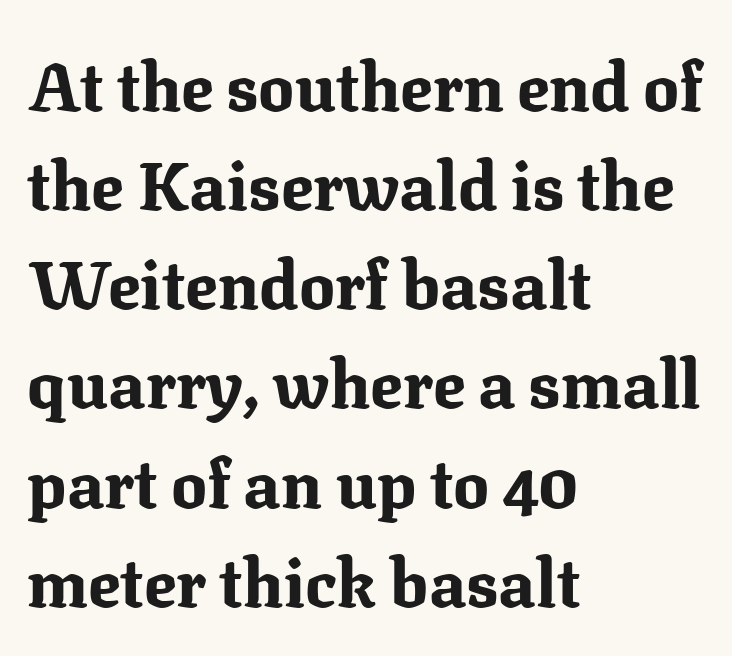
Q: Is the text bold? A: Yes.
Q: Is the text italic (slanted)? A: No, it is upright.
Q: Is the typeface a serif or a sans-serif typeface? A: Serif.
Q: Is the text underlined? A: No.
Q: How is the paragraph aligned? A: Left-aligned.
Q: Is the spacing between letters normal or unusually wide? A: Normal.
Q: Is the spacing between lines tight, normal or loose? A: Normal.
Q: Width (condensed, normal, or wide)? A: Normal.
Q: Stroke contrast? A: Medium.
Q: x-height? A: Medium.
Q: Monospaced? A: No.
